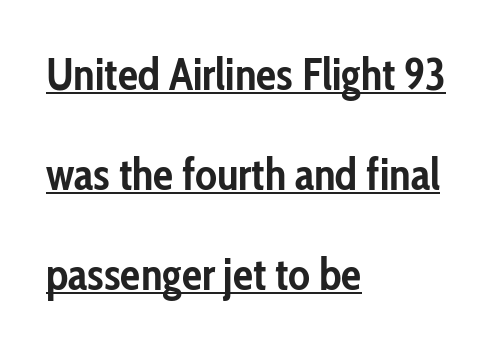
Q: Is the text bold? A: Yes.
Q: Is the text italic (slanted)? A: No, it is upright.
Q: Is the typeface a serif or a sans-serif typeface? A: Sans-serif.
Q: Is the text underlined? A: Yes.
Q: How is the paragraph aligned? A: Left-aligned.
Q: Is the spacing between letters normal or unusually wide? A: Normal.
Q: Is the spacing between lines tight, normal or loose? A: Loose.
Q: Width (condensed, normal, or wide)? A: Condensed.
Q: Stroke contrast? A: Low.
Q: x-height? A: Medium.
Q: Monospaced? A: No.
